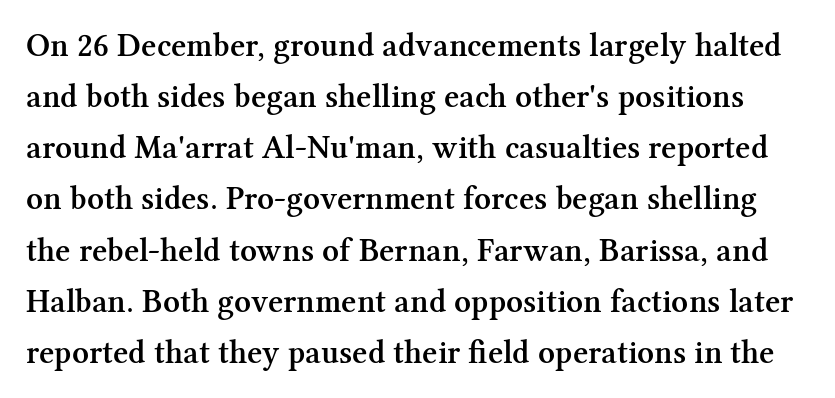
The font is running at a semibold setting, under full bold. The block of text has a typical density, with ordinary space between rows. The foot of each line stays bare and open. You can tell it's not italic because the verticals are truly vertical. Think of a printed novel: that variable character pitch is what you see here.
